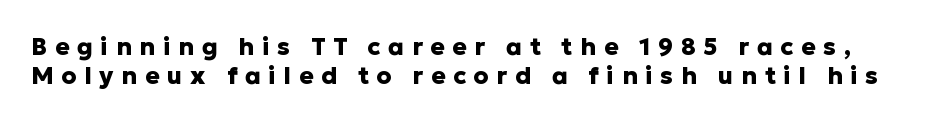
Q: Is the text bold? A: Yes.
Q: Is the text italic (slanted)? A: No, it is upright.
Q: Is the text underlined? A: No.
Q: Is the spacing between letters normal or unusually wide? A: Unusually wide.
